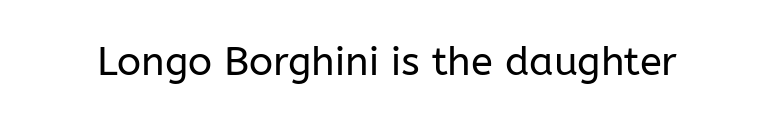
Q: Is the text bold? A: No.
Q: Is the text italic (slanted)? A: No, it is upright.
Q: Is the typeface a serif or a sans-serif typeface? A: Sans-serif.
Q: Is the text underlined? A: No.
Q: Is the spacing between letters normal or unusually wide? A: Normal.
Q: Width (condensed, normal, or wide)? A: Normal.
Q: Stroke contrast? A: Low.
Q: x-height? A: Medium.
Q: Monospaced? A: No.
